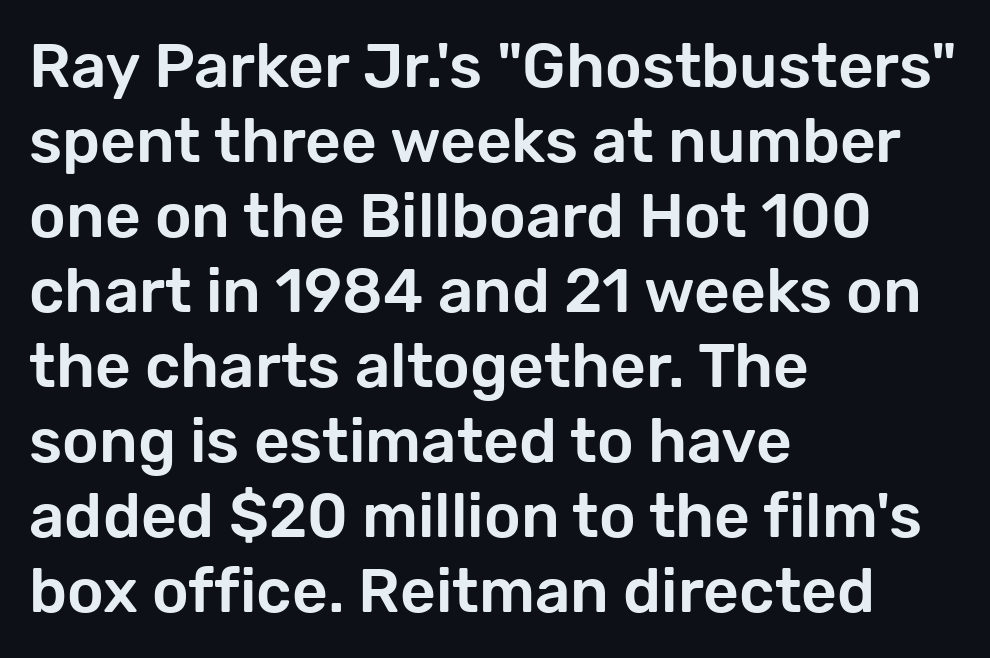
Q: Is the text italic (slanted)? A: No, it is upright.
Q: Is the typeface a serif or a sans-serif typeface? A: Sans-serif.
Q: Is the text underlined? A: No.
Q: How is the paragraph aligned? A: Left-aligned.
Q: Is the spacing between letters normal or unusually wide? A: Normal.
Q: Width (condensed, normal, or wide)? A: Normal.
Q: Stroke contrast? A: Low.
Q: x-height? A: Medium.
Q: Monospaced? A: No.
